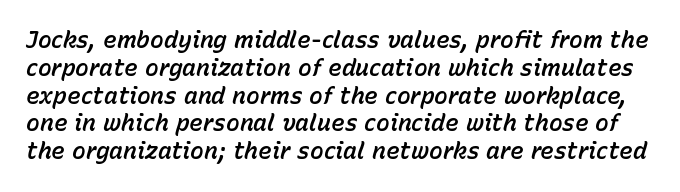
{"italic": "yes", "lean": "right", "slant_degrees": 15, "underline": "no", "line_spacing_ratio": 1.21, "letter_spacing": "normal", "letter_spacing_em": 0.0, "glyph_px": 23}
